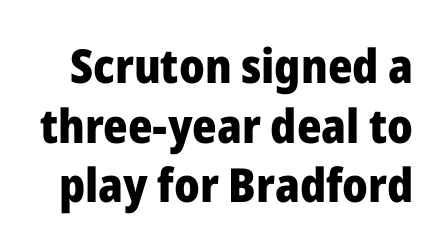
Q: Is the text bold? A: Yes.
Q: Is the text italic (slanted)? A: No, it is upright.
Q: Is the typeface a serif or a sans-serif typeface? A: Sans-serif.
Q: Is the text underlined? A: No.
Q: Is the spacing between letters normal or unusually wide? A: Normal.
Q: Is the spacing between lines tight, normal or loose? A: Normal.
Q: Width (condensed, normal, or wide)? A: Normal.
Q: Stroke contrast? A: Low.
Q: x-height? A: Medium.
Q: Monospaced? A: No.
